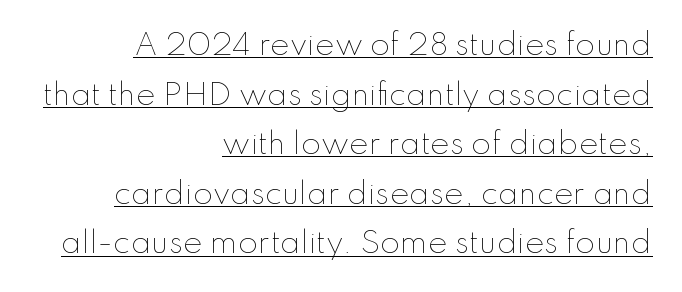
Proportional: the letters do not fall into vertical columns. This is not heavy type; no bold has been used. Caption: lettering with a line underneath. Rendered with straight, roman letterforms. The rendering keeps characters at their native spacing. This sample is right-justified, so line beginnings fall wherever the words allow.
